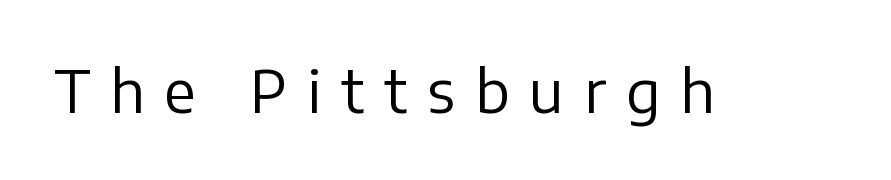
The image shows 57 px regular-weight sans-serif type, upright; set unusually wide letter spacing (+0.35 em), not underlined; low stroke contrast and a medium x-height.
